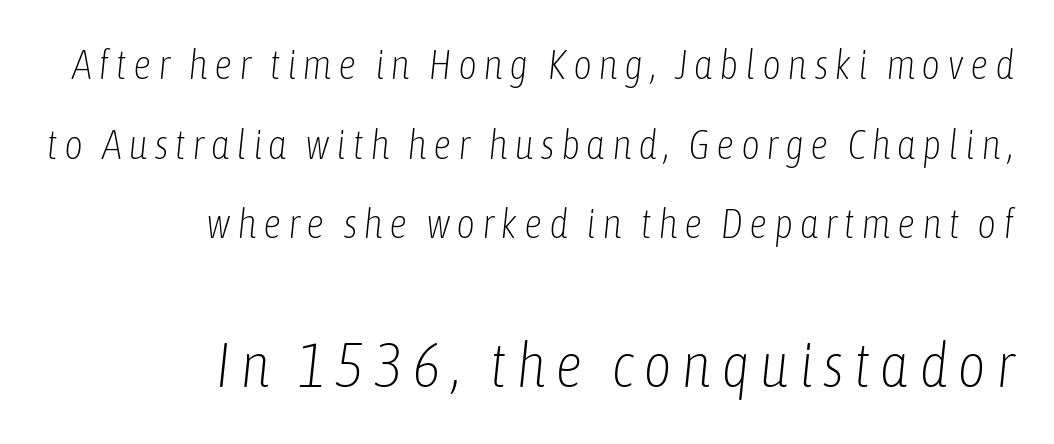
{"italic": "yes", "lean": "right", "slant_degrees": 6, "bold": "no", "weight": "light", "width": "condensed", "stroke_contrast": "low", "x_height": "medium", "monospaced": "no", "underline": "no", "align": "right", "line_spacing": "loose", "line_spacing_ratio": 1.94, "larger_block": "second", "size_ratio": 1.51, "glyph_px": 62}
